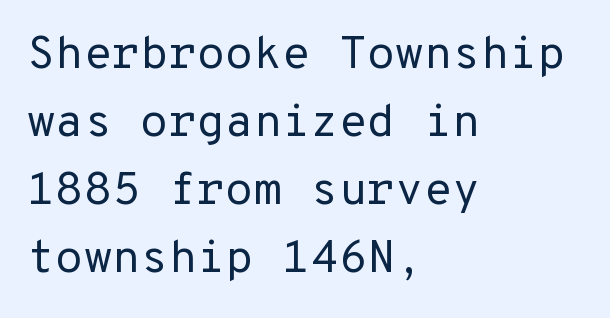
A quiet, ordinary-to-light weight characterises the typeface. The lines sit at an ordinary, default distance from one another. The characters display no serif detailing; their extremities are plain. Rule under the text: the space is simply empty.
